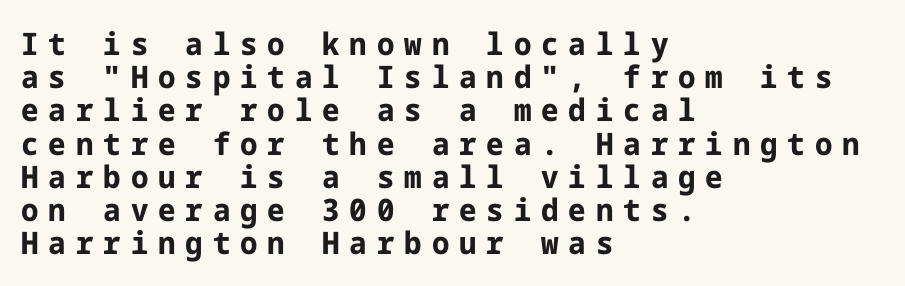
The image shows 31 px bold sans-serif type, upright; set left-aligned, tight line spacing (1.07x), unusually wide letter spacing (+0.32 em), not underlined; low stroke contrast and a medium x-height.
